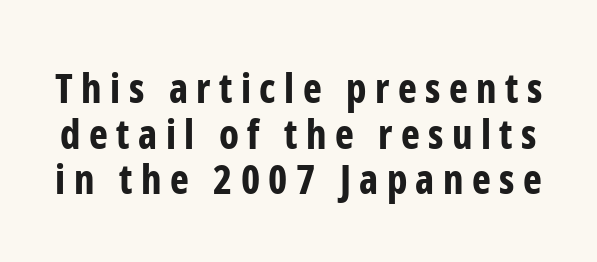
Examine the stroke ends and you'll find no serifs. Leading: reduced. This rendering features lettering with no underline. This sample uses an upright cut, with every glyph sitting square on the baseline. Is this a fixed-width face? No — the glyphs have proportional, varying widths.
